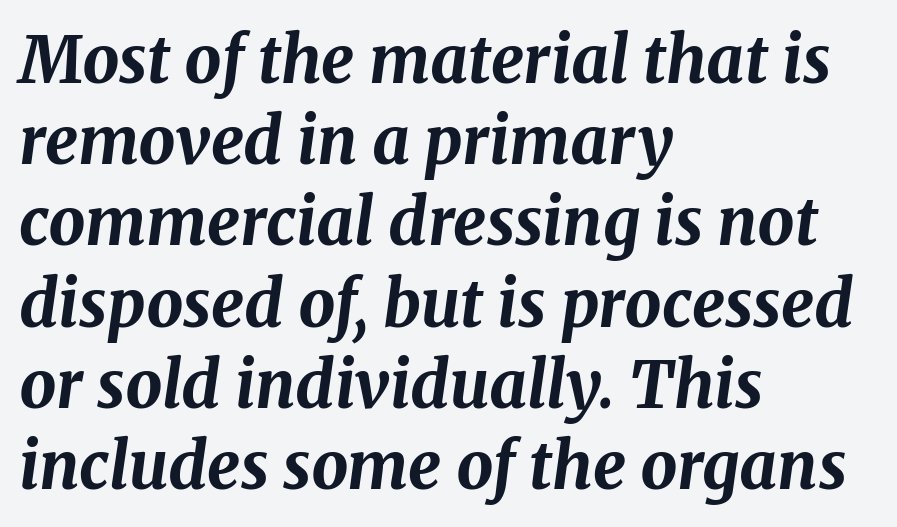
{"italic": "yes", "lean": "right", "slant_degrees": 8, "bold": "yes", "weight": "bold", "width": "normal", "stroke_contrast": "medium", "x_height": "medium", "monospaced": "no", "underline": "no", "align": "left", "line_spacing": "normal", "line_spacing_ratio": 1.25, "letter_spacing": "normal", "letter_spacing_em": 0.0, "glyph_px": 65}
